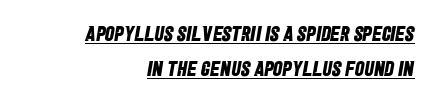
Beneath each row of characters lies a ruled line. Caption: standard tracking, unaltered. A normal amount of white space separates one row of letters from the next. Visually the block forms a straight wall on the right and a jagged coastline on the left.
